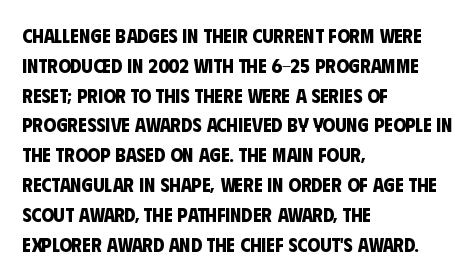
The image shows 20 px bold type; set left-aligned, normal line spacing (1.49x), normal letter spacing, not underlined.
